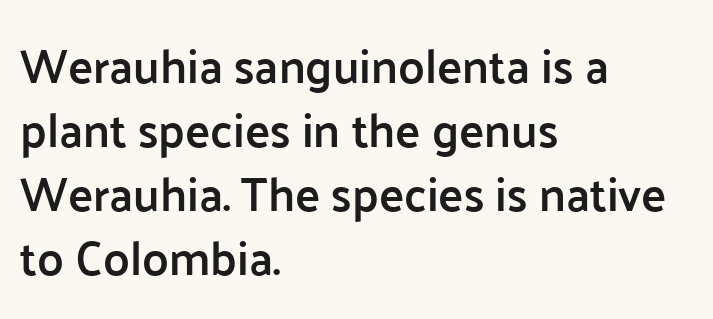
Q: Is the text bold? A: Semi-bold.
Q: Is the text italic (slanted)? A: No, it is upright.
Q: Is the typeface a serif or a sans-serif typeface? A: Sans-serif.
Q: Is the text underlined? A: No.
Q: How is the paragraph aligned? A: Left-aligned.
Q: Is the spacing between letters normal or unusually wide? A: Normal.
Q: Is the spacing between lines tight, normal or loose? A: Normal.
Q: Width (condensed, normal, or wide)? A: Normal.
Q: Stroke contrast? A: Low.
Q: x-height? A: Medium.
Q: Monospaced? A: No.
